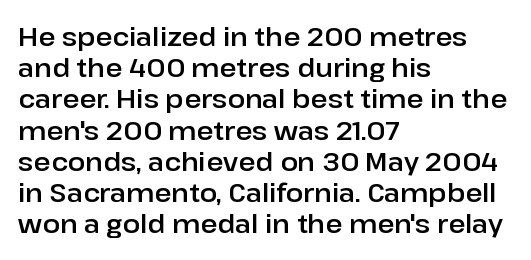
Q: Is the text italic (slanted)? A: No, it is upright.
Q: Is the text underlined? A: No.
Q: How is the paragraph aligned? A: Left-aligned.
Q: Is the spacing between letters normal or unusually wide? A: Normal.
